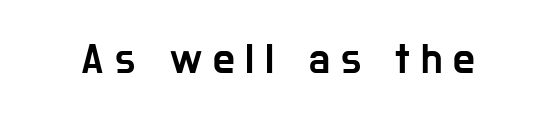
The image shows 43 px condensed sans-serif type, upright; set unusually wide letter spacing (+0.25 em), not underlined; low stroke contrast and a medium x-height.
